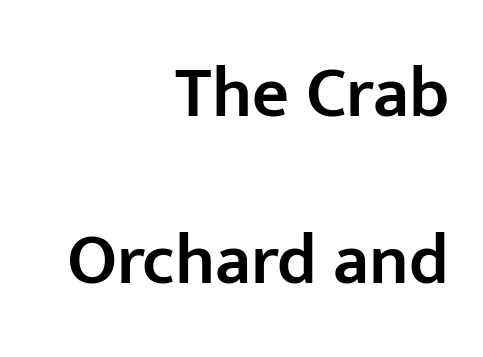
The image shows 72 px semibold sans-serif type, upright; set right-aligned, loose line spacing (2.32x), normal letter spacing, not underlined; low stroke contrast and a medium x-height.
